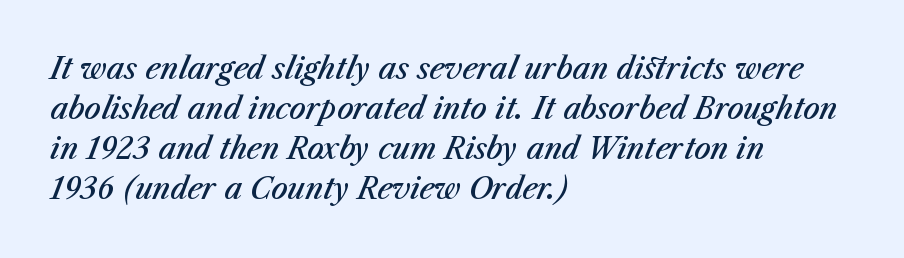
These lines sit exactly where default settings would place them. The specimen omits any rule beneath the text block's lines. Varying glyph widths throughout — classic text-font behaviour. Reading down the block, your eye returns to a fixed left position each line. Stroke thickness is moderately raised; the sample reads as semibold.
